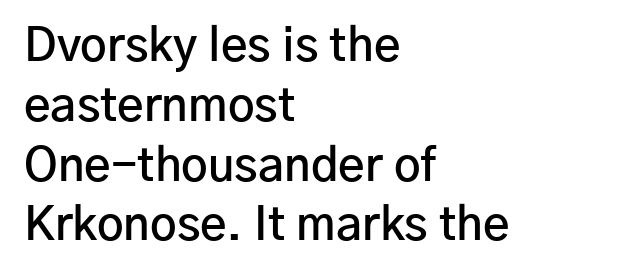
The image shows 46 px semibold sans-serif type, upright; set left-aligned, normal line spacing (1.3x), normal letter spacing, not underlined; low stroke contrast and a medium x-height.
